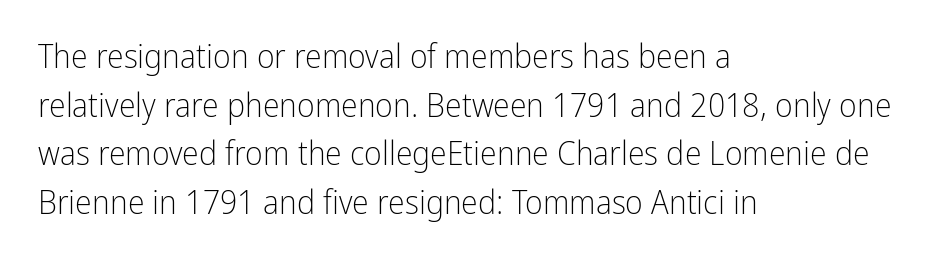
{"serif": "no", "italic": "no", "bold": "no", "weight": "light", "width": "condensed", "stroke_contrast": "low", "x_height": "medium", "monospaced": "no", "underline": "no", "align": "left", "line_spacing": "normal", "line_spacing_ratio": 1.43, "letter_spacing": "normal", "letter_spacing_em": 0.0, "glyph_px": 34}
